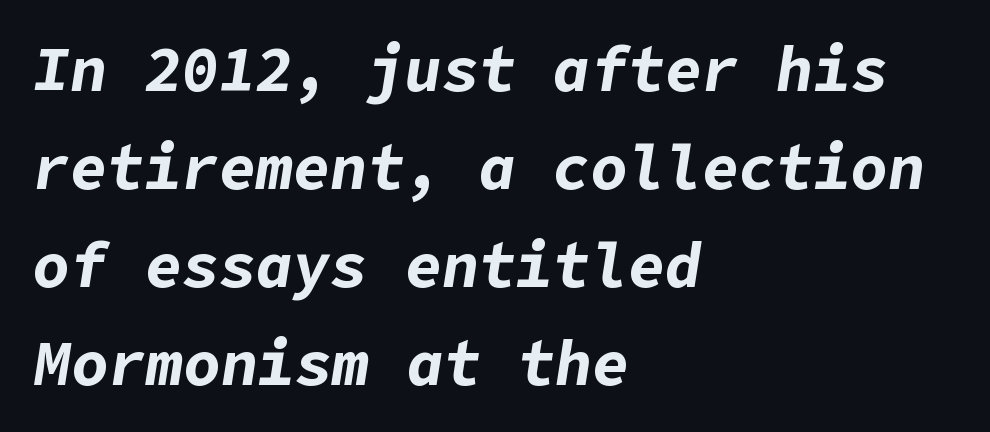
Q: Is the text bold? A: Yes.
Q: Is the text italic (slanted)? A: Yes, it leans right by about 9 degrees.
Q: Is the text underlined? A: No.
Q: How is the paragraph aligned? A: Left-aligned.
Q: Is the spacing between letters normal or unusually wide? A: Normal.
Q: Is the spacing between lines tight, normal or loose? A: Normal.
Q: Width (condensed, normal, or wide)? A: Normal.
Q: Stroke contrast? A: Low.
Q: x-height? A: Medium.
